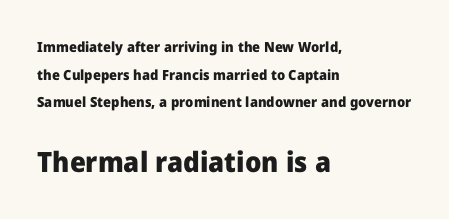
Q: Is the text bold? A: Yes.
Q: Is the text italic (slanted)? A: No, it is upright.
Q: Is the typeface a serif or a sans-serif typeface? A: Sans-serif.
Q: Is the text underlined? A: No.
Q: How is the paragraph aligned? A: Left-aligned.
Q: Is the spacing between letters normal or unusually wide? A: Normal.
Q: Is the spacing between lines tight, normal or loose? A: Loose.
Q: Which block of text is set in a larger size, the first (top) or the second (bottom)? A: The second (bottom) one.
Q: Width (condensed, normal, or wide)? A: Normal.
Q: Stroke contrast? A: Low.
Q: x-height? A: Medium.
Q: Monospaced? A: No.
